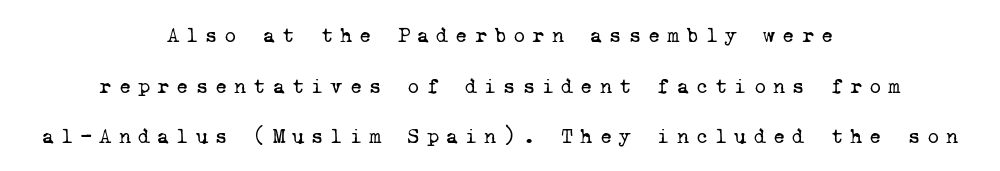
{"bold": "no", "underline": "no", "align": "center", "line_spacing": "loose", "line_spacing_ratio": 2.41, "letter_spacing": "wide", "letter_spacing_em": 0.33, "glyph_px": 21}
